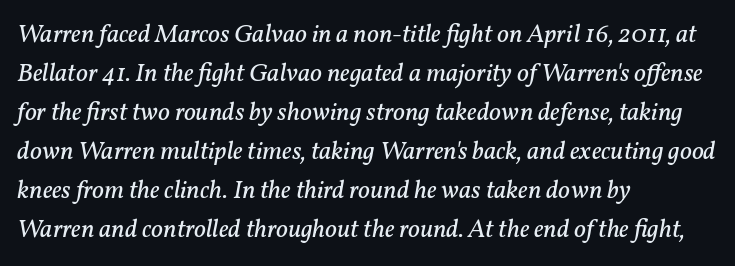
{"italic": "yes", "lean": "right", "slant_degrees": 11, "bold": "no", "underline": "no", "align": "left", "line_spacing": "normal", "line_spacing_ratio": 1.5, "letter_spacing": "normal", "letter_spacing_em": 0.0, "glyph_px": 26}
